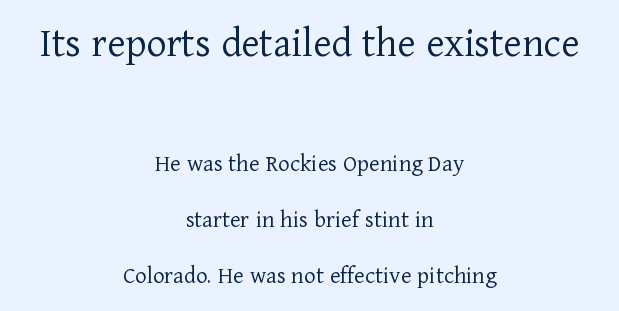
In terms of letterform style, serifs are clearly present. The weight tops out at a normal text grade. Inter-character spacing is left at the font's built-in metrics. You could not count columns in this text — the font is proportionally spaced. Which margin do the lines hug? Neither — every line sits in the middle. Airy leading.
